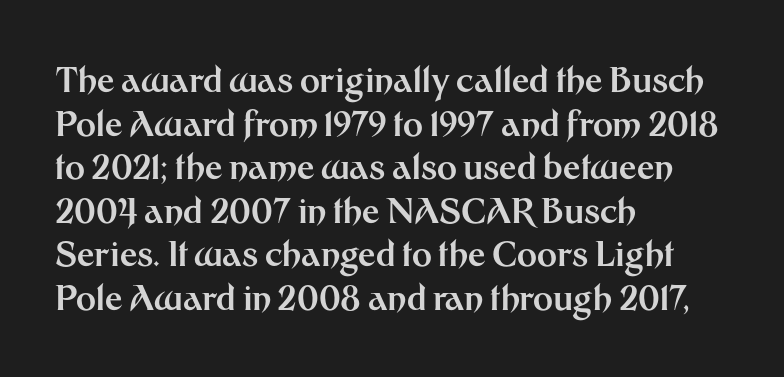
Q: Is the text bold? A: Yes.
Q: Is the text italic (slanted)? A: No, it is upright.
Q: Is the typeface a serif or a sans-serif typeface? A: Sans-serif.
Q: Is the text underlined? A: No.
Q: How is the paragraph aligned? A: Left-aligned.
Q: Is the spacing between letters normal or unusually wide? A: Normal.
Q: Is the spacing between lines tight, normal or loose? A: Normal.
Q: Width (condensed, normal, or wide)? A: Normal.
Q: Stroke contrast? A: Medium.
Q: x-height? A: Medium.
Q: Monospaced? A: No.
